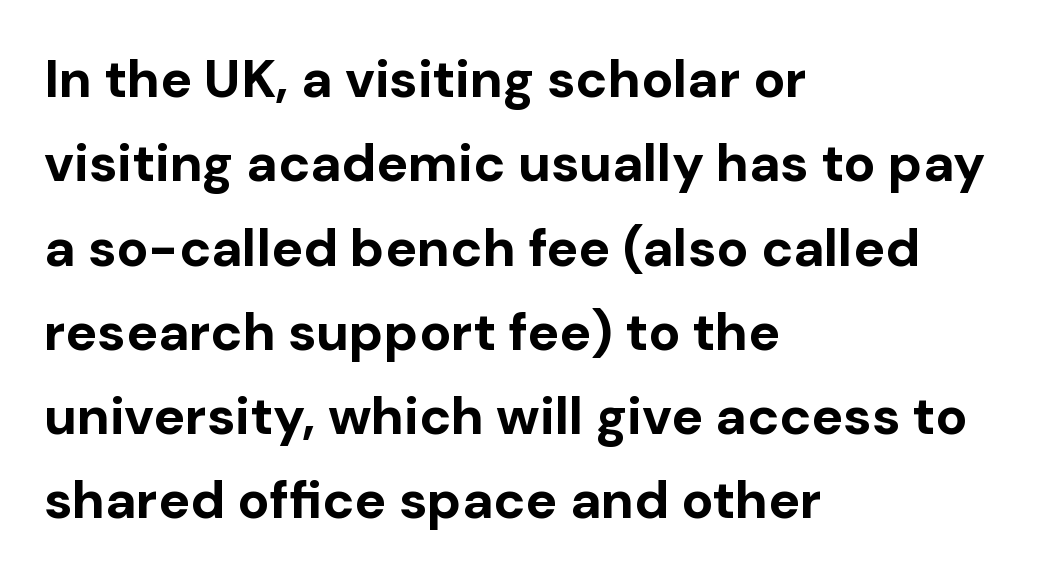
Compared with a centered layout, this one pins lines to the left instead. Rendered with straight, roman letterforms. The face used here is proportionally spaced, like ordinary book or web type. Does extra space separate the letters? No, they use regular spacing. Rule under the text: the space is simply empty.
